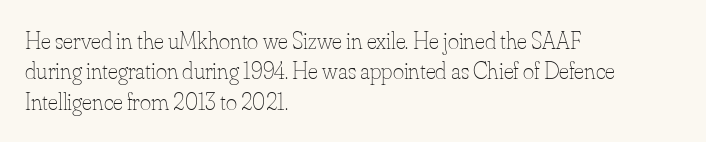
The image shows 24 px text type, upright; set left-aligned, normal line spacing (1.27x), normal letter spacing, not underlined.
